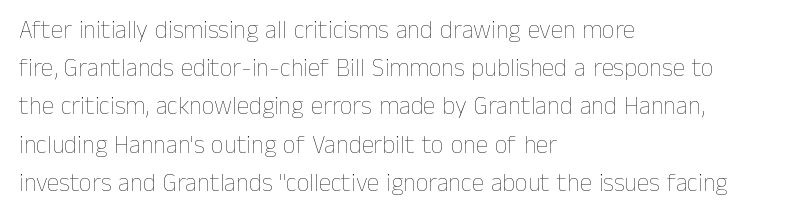
{"italic": "no", "bold": "no", "underline": "no", "align": "left", "line_spacing": "normal", "line_spacing_ratio": 1.53, "letter_spacing": "normal", "letter_spacing_em": 0.0, "glyph_px": 25}
